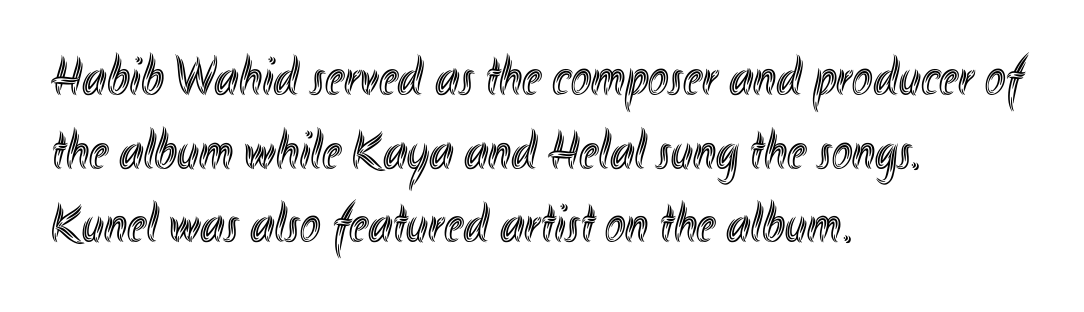
Q: Is the text italic (slanted)? A: Yes.
Q: Is the text underlined? A: No.
Q: How is the paragraph aligned? A: Left-aligned.
Q: Is the spacing between letters normal or unusually wide? A: Normal.
Q: Is the spacing between lines tight, normal or loose? A: Normal.
Q: Width (condensed, normal, or wide)? A: Condensed.
Q: x-height? A: Small.
Q: Monospaced? A: No.
